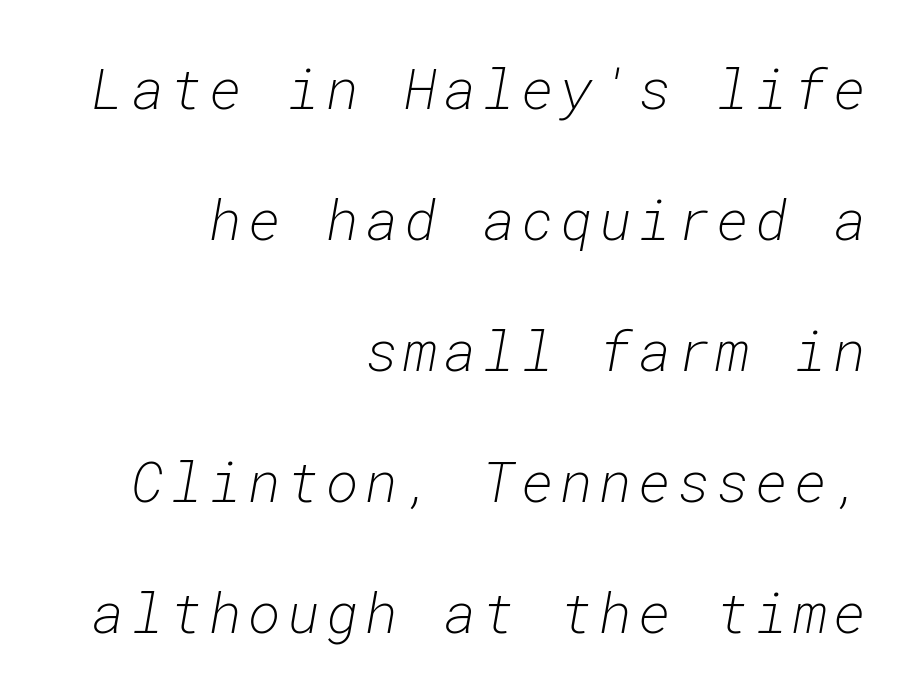
{"italic": "yes", "lean": "right", "slant_degrees": 10, "bold": "no", "weight": "light", "width": "normal", "stroke_contrast": "low", "x_height": "medium", "monospaced": "yes", "underline": "no", "align": "right", "line_spacing": "loose", "line_spacing_ratio": 2.34, "glyph_px": 56}
